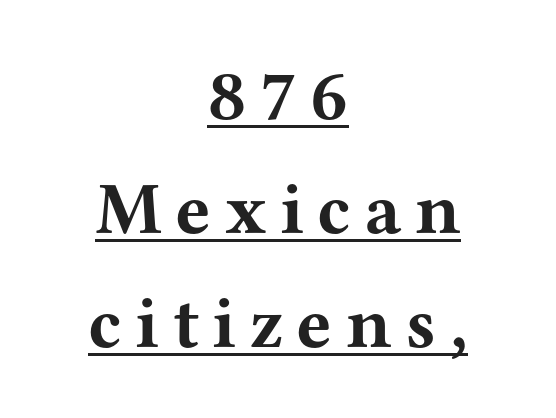
The image shows 74 px bold, wide serif type, upright; set centered, normal line spacing (1.54x), underlined; medium stroke contrast and a medium x-height.
